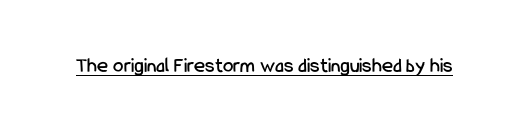
Students, note that the glyphs here touch the page at normal intervals. Does a line run under the words? Yes, clearly. Designer's note — italics off, roman on.
